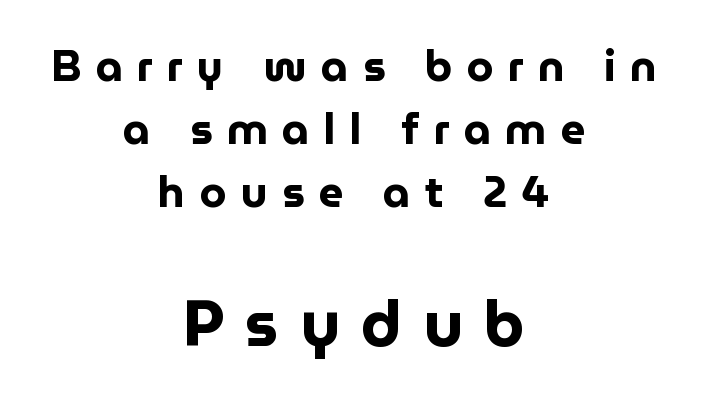
Q: Is the text bold? A: Yes.
Q: Is the text italic (slanted)? A: No, it is upright.
Q: Is the typeface a serif or a sans-serif typeface? A: Sans-serif.
Q: Is the text underlined? A: No.
Q: How is the paragraph aligned? A: Centered.
Q: Is the spacing between letters normal or unusually wide? A: Unusually wide.
Q: Is the spacing between lines tight, normal or loose? A: Normal.
Q: Which block of text is set in a larger size, the first (top) or the second (bottom)? A: The second (bottom) one.
Q: Width (condensed, normal, or wide)? A: Normal.
Q: Stroke contrast? A: Low.
Q: x-height? A: Medium.
Q: Monospaced? A: No.
